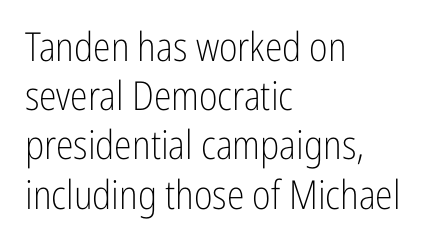
Q: Is the text bold? A: No.
Q: Is the text italic (slanted)? A: No, it is upright.
Q: Is the typeface a serif or a sans-serif typeface? A: Sans-serif.
Q: Is the text underlined? A: No.
Q: How is the paragraph aligned? A: Left-aligned.
Q: Is the spacing between letters normal or unusually wide? A: Normal.
Q: Width (condensed, normal, or wide)? A: Condensed.
Q: Stroke contrast? A: Low.
Q: x-height? A: Medium.
Q: Monospaced? A: No.
